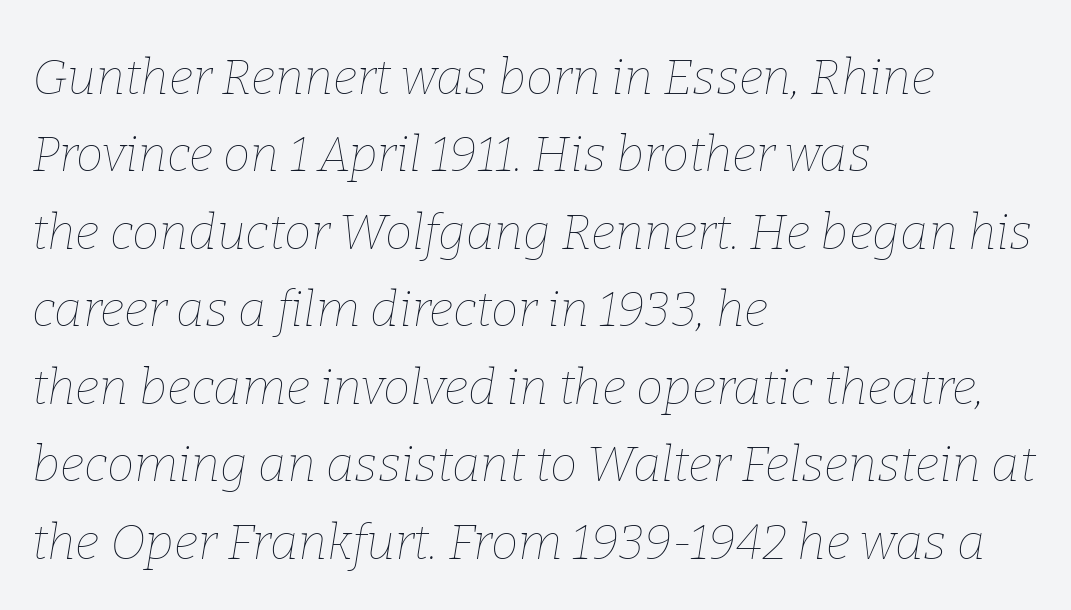
{"italic": "yes", "lean": "right", "slant_degrees": 9, "bold": "no", "weight": "thin", "width": "normal", "stroke_contrast": "low", "x_height": "medium", "monospaced": "no", "underline": "no", "align": "left", "line_spacing": "normal", "line_spacing_ratio": 1.58, "letter_spacing": "normal", "letter_spacing_em": 0.0, "glyph_px": 49}
